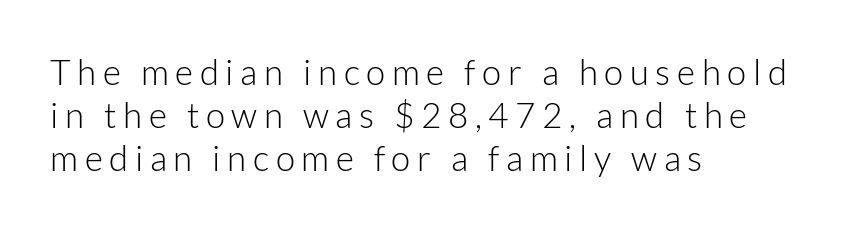
The image shows 35 px light sans-serif type, upright; set left-aligned, line spacing 1.23x, not underlined; low stroke contrast and a medium x-height.
